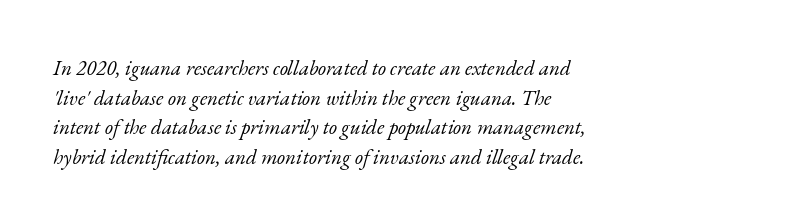
{"italic": "yes", "lean": "right", "slant_degrees": 17, "bold": "no", "underline": "no", "align": "left", "line_spacing": "normal", "line_spacing_ratio": 1.41, "letter_spacing": "normal", "letter_spacing_em": 0.0, "glyph_px": 21}
